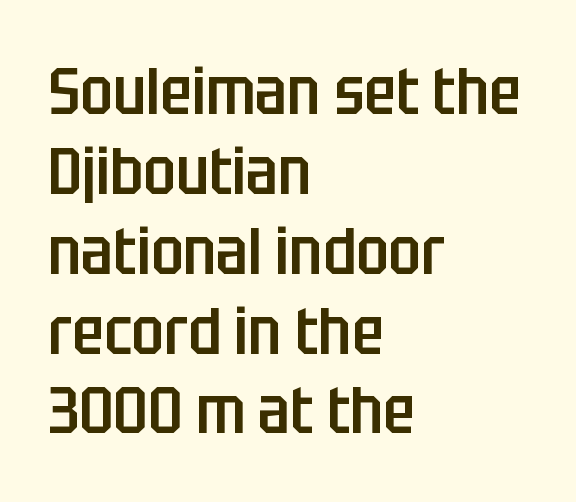
{"serif": "no", "italic": "no", "bold": "semi", "weight": "semibold", "width": "condensed", "stroke_contrast": "low", "x_height": "large", "monospaced": "no", "underline": "no", "align": "left", "line_spacing_ratio": 1.21, "letter_spacing": "normal", "letter_spacing_em": 0.0, "glyph_px": 66}
